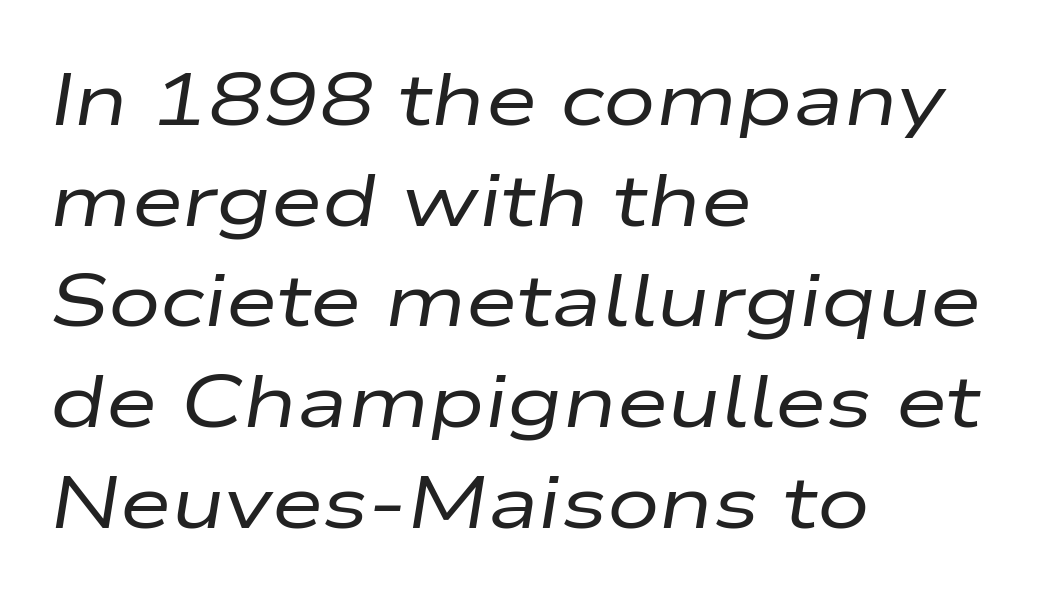
{"italic": "yes", "lean": "right", "slant_degrees": 9, "bold": "no", "weight": "regular", "width": "wide", "stroke_contrast": "low", "x_height": "medium", "monospaced": "no", "underline": "no", "align": "left", "line_spacing": "normal", "line_spacing_ratio": 1.36, "letter_spacing": "normal", "letter_spacing_em": 0.0, "glyph_px": 74}
